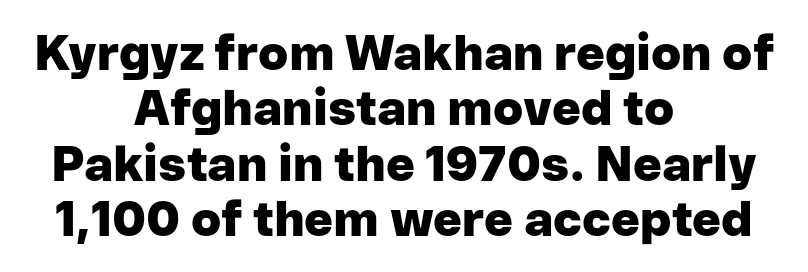
{"serif": "no", "italic": "no", "bold": "yes", "weight": "heavy", "width": "normal", "stroke_contrast": "low", "x_height": "medium", "monospaced": "no", "underline": "no", "align": "center", "line_spacing": "tight", "line_spacing_ratio": 1.13, "letter_spacing": "normal", "letter_spacing_em": 0.0, "glyph_px": 49}
